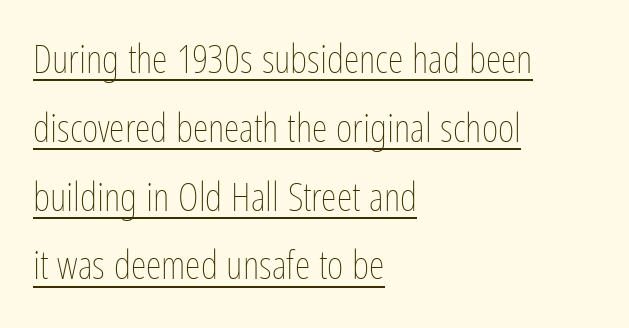
Characters remain perfectly vertical along every line. Heaviness? Minimal to ordinary, like unemphasized prose. The type is set solid horizontally, with unmodified tracking. Has an underline been added? It has. Do the characters align in a grid? No, the font is proportional. The rendering anchors every line to the left-hand side.
